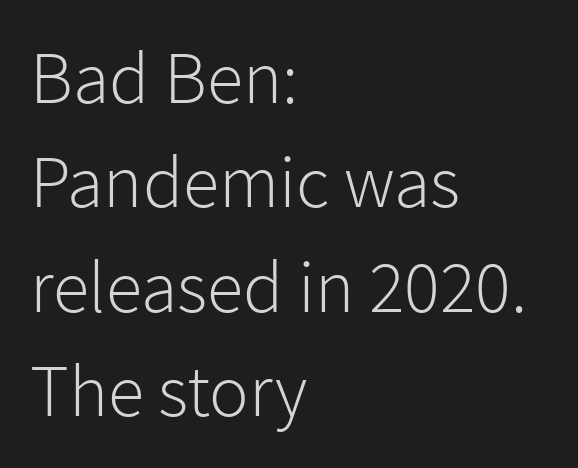
{"serif": "no", "italic": "no", "bold": "no", "weight": "light", "width": "normal", "stroke_contrast": "low", "x_height": "medium", "monospaced": "no", "underline": "no", "align": "left", "line_spacing": "normal", "line_spacing_ratio": 1.41, "letter_spacing": "normal", "letter_spacing_em": 0.0, "glyph_px": 74}
